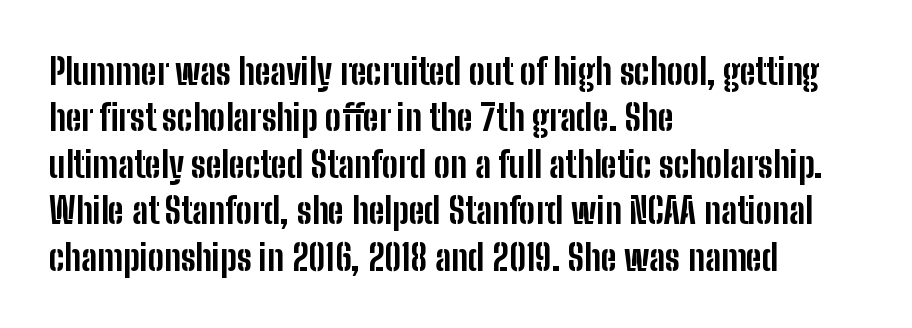
The image shows 36 px bold, condensed sans-serif type, upright; set left-aligned, normal line spacing (1.29x), normal letter spacing, not underlined; low stroke contrast and a medium x-height.
